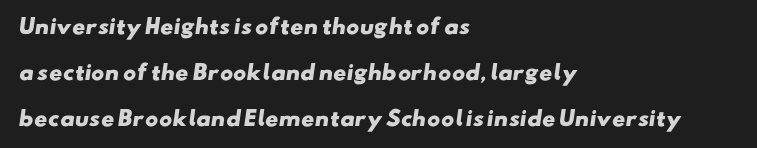
This block would shrink considerably if given ordinary leading; it's expanded now. The area under the type is left untouched. There is no visible air inserted between adjacent glyphs. As a designer I'd log this as weight 700, bold. The ragged edge is on the right, which tells us the setting is flush left.
